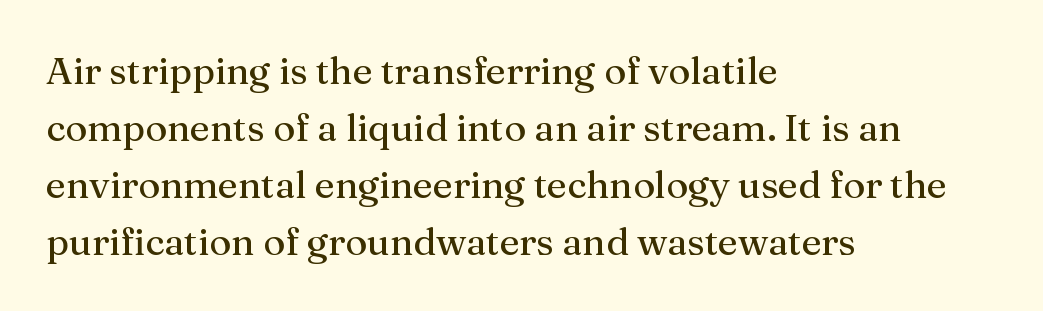
Layout note: lines flush left. Spacing verdict: proportional, widths tailored to each character. Descenders are the only things crossing below the line. Does the type have serifs? Yes, each stem ends in a small foot. There is no visible air inserted between adjacent glyphs.
